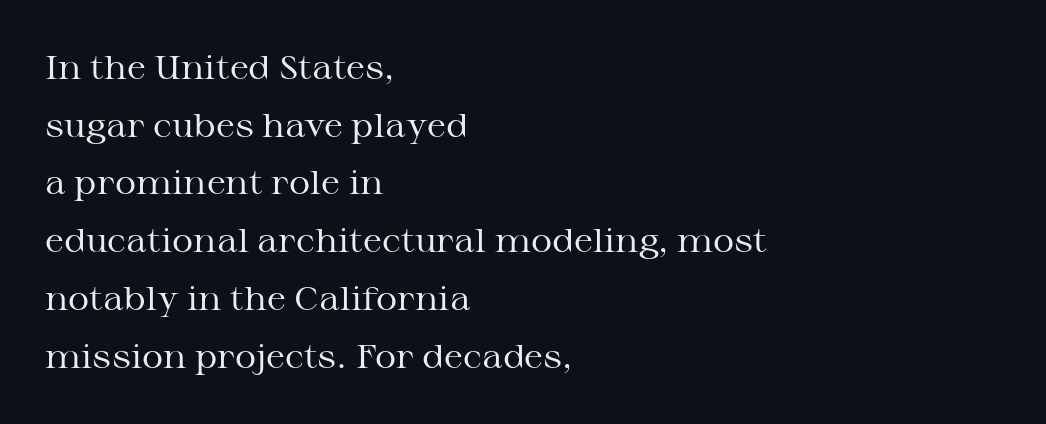
Weight class: somewhere from thin through regular. The font's upright variant was chosen for this text. The letterforms sit shoulder to shoulder at normal distance. The lines are quadded left. The baseline area is clear.
